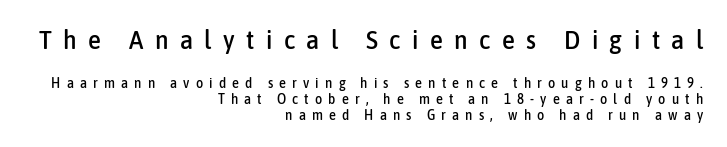
The image shows 26 px text type, upright; set right-aligned, tight line spacing (1.13x), unusually wide letter spacing (+0.44 em), not underlined; the first (top) block is 1.86x larger.
